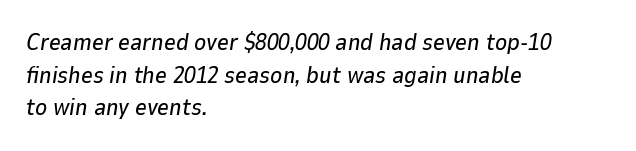
Q: Is the text italic (slanted)? A: Yes, it leans right by about 9 degrees.
Q: Is the text underlined? A: No.
Q: How is the paragraph aligned? A: Left-aligned.
Q: Is the spacing between letters normal or unusually wide? A: Normal.
Q: Is the spacing between lines tight, normal or loose? A: Normal.
